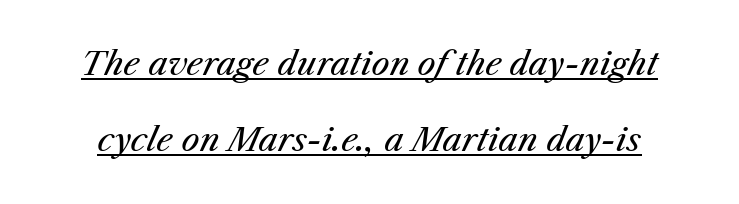
Q: Is the text bold? A: No.
Q: Is the text italic (slanted)? A: Yes, it leans right by about 25 degrees.
Q: Is the text underlined? A: Yes.
Q: Is the spacing between letters normal or unusually wide? A: Normal.
Q: Is the spacing between lines tight, normal or loose? A: Loose.
Q: Width (condensed, normal, or wide)? A: Normal.
Q: Stroke contrast? A: Medium.
Q: x-height? A: Medium.
Q: Monospaced? A: No.
